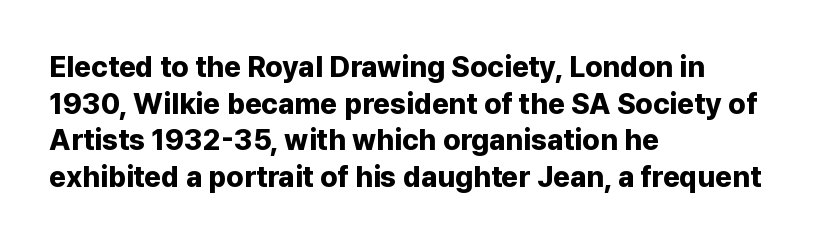
The image shows 29 px bold sans-serif type, upright; set left-aligned, normal line spacing (1.26x), normal letter spacing, not underlined; low stroke contrast and a medium x-height.
